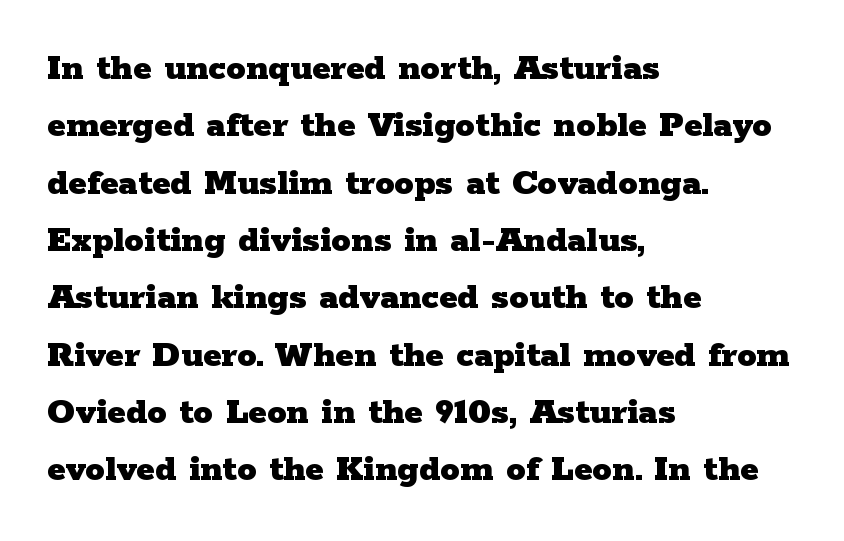
The image shows 39 px heavy, wide serif type, upright; set left-aligned, normal line spacing (1.47x), normal letter spacing, not underlined; low stroke contrast and a medium x-height.
